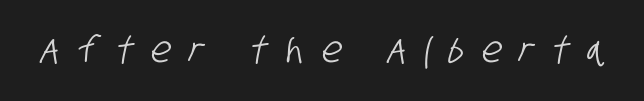
{"serif": "no", "width": "condensed", "stroke_contrast": "low", "x_height": "large", "monospaced": "no", "underline": "no", "letter_spacing": "wide", "letter_spacing_em": 0.49, "glyph_px": 36}
